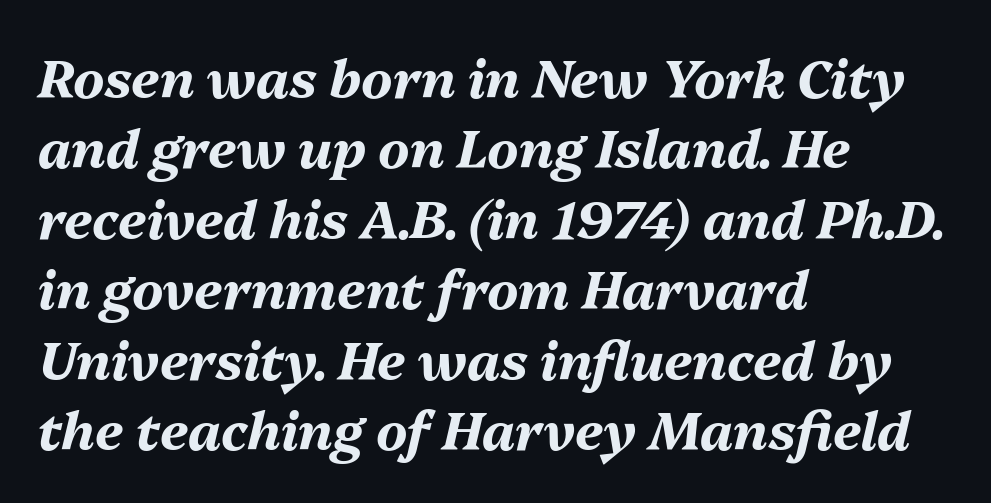
Look at the stroke-to-counter ratio: heavy, a bold. Alignment: flush left. No word sits above an underline. Successive baselines arrive at the customary interval. What stands out about the letter spacing? Nothing — it is the standard amount.
